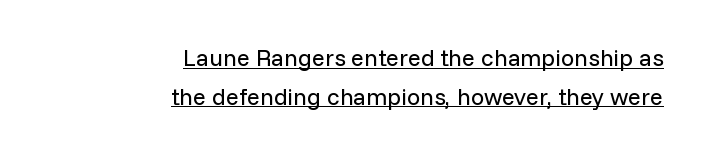
{"italic": "no", "bold": "no", "underline": "yes", "align": "right", "line_spacing": "normal", "line_spacing_ratio": 1.61, "letter_spacing": "normal", "letter_spacing_em": 0.0, "glyph_px": 24}
